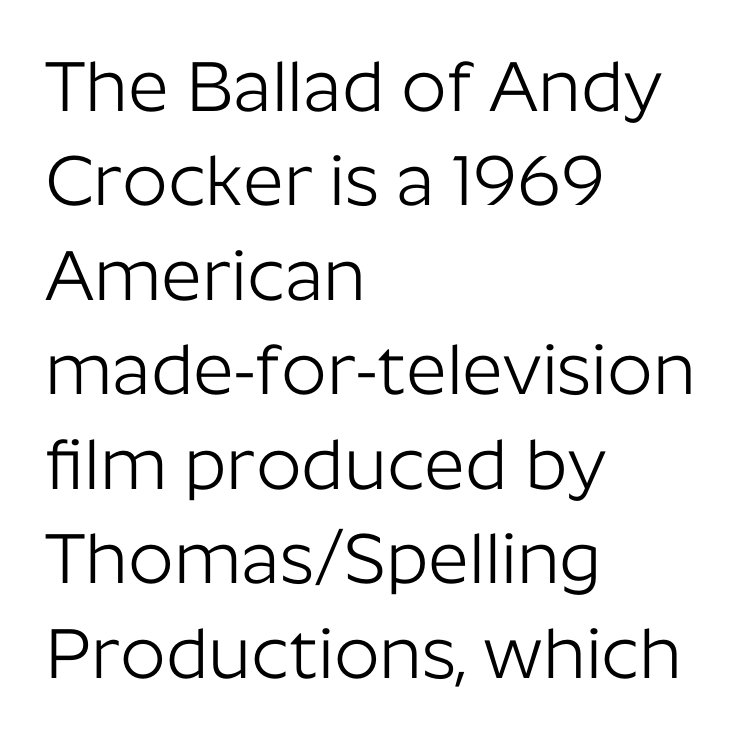
The image shows 71 px light sans-serif type, upright; set left-aligned, normal line spacing (1.33x), normal letter spacing, not underlined; low stroke contrast and a medium x-height.
